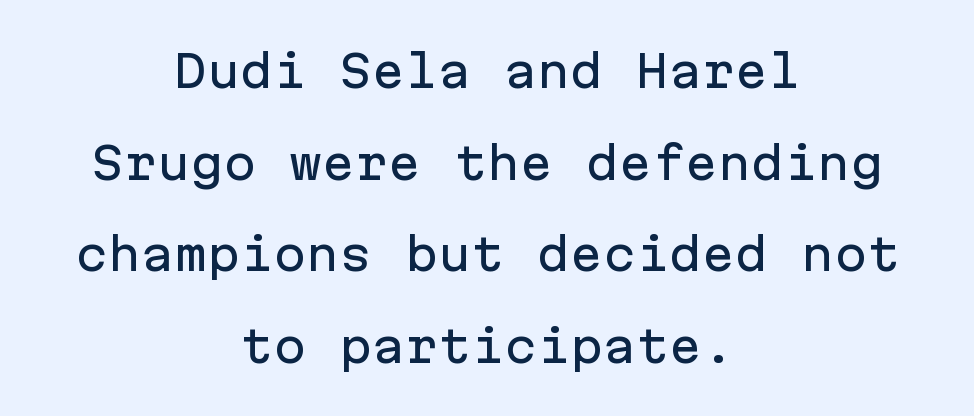
The image shows 44 px sans-serif type, upright, monospaced; set centered, loose line spacing (2.08x), normal letter spacing, not underlined; low stroke contrast and a medium x-height.
